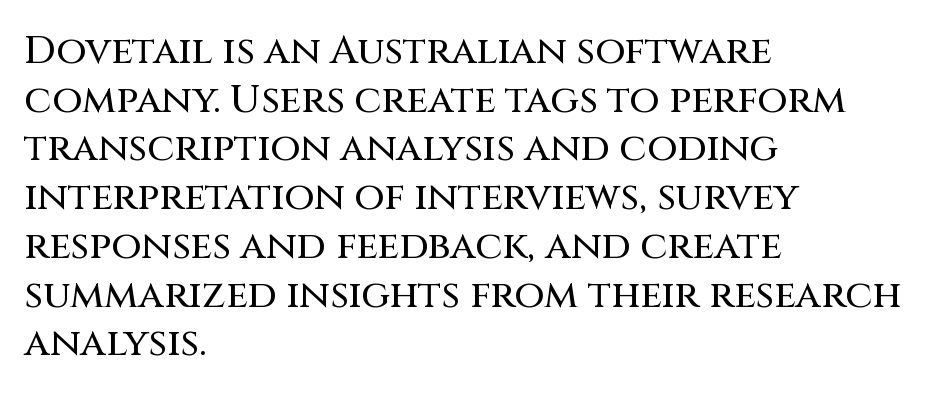
Q: Is the text italic (slanted)? A: No, it is upright.
Q: Is the typeface a serif or a sans-serif typeface? A: Sans-serif.
Q: Is the text underlined? A: No.
Q: How is the paragraph aligned? A: Left-aligned.
Q: Is the spacing between letters normal or unusually wide? A: Normal.
Q: Is the spacing between lines tight, normal or loose? A: Normal.
Q: Width (condensed, normal, or wide)? A: Normal.
Q: Stroke contrast? A: Medium.
Q: x-height? A: Large.
Q: Monospaced? A: No.
